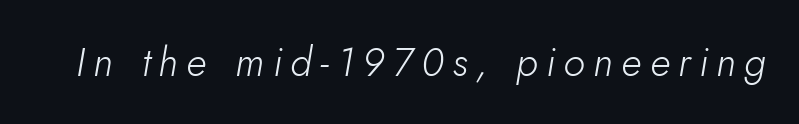
Q: Is the text bold? A: No.
Q: Is the text italic (slanted)? A: Yes, it leans right by about 10 degrees.
Q: Is the text underlined? A: No.
Q: Is the spacing between letters normal or unusually wide? A: Unusually wide.
Q: Width (condensed, normal, or wide)? A: Normal.
Q: Stroke contrast? A: Low.
Q: x-height? A: Small.
Q: Monospaced? A: No.
